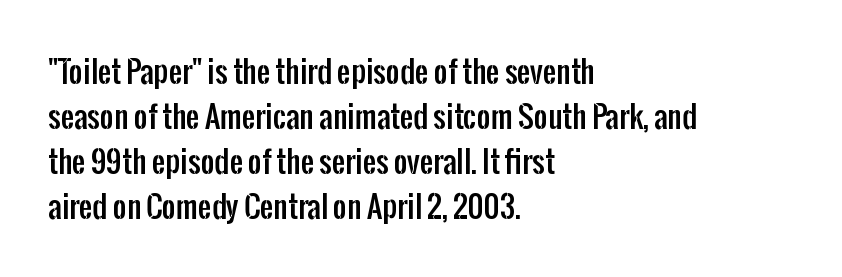
The typesetter chose a ragged-right arrangement here. What kind of face is this? One without serifs — a sans. The type sits square on the baseline with zero lean. Quick note: underline off.
